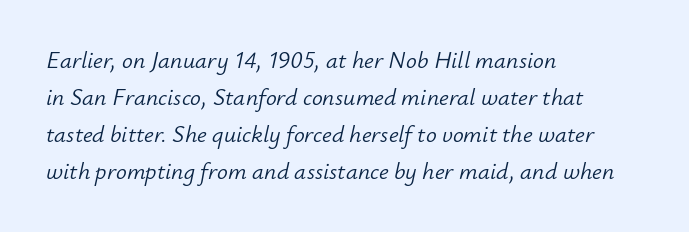
{"italic": "yes", "lean": "right", "slant_degrees": 12, "bold": "no", "underline": "no", "align": "left", "line_spacing": "normal", "line_spacing_ratio": 1.54, "letter_spacing": "normal", "letter_spacing_em": 0.0, "glyph_px": 24}
